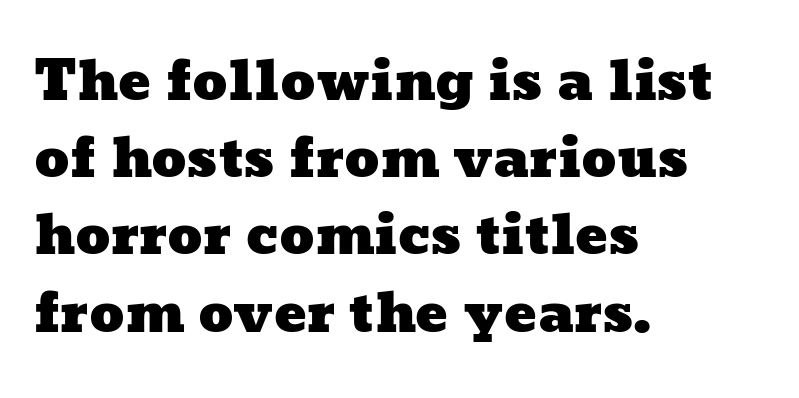
The image shows 54 px wide type; set left-aligned, normal line spacing (1.43x), normal letter spacing, not underlined; low stroke contrast and a medium x-height.
